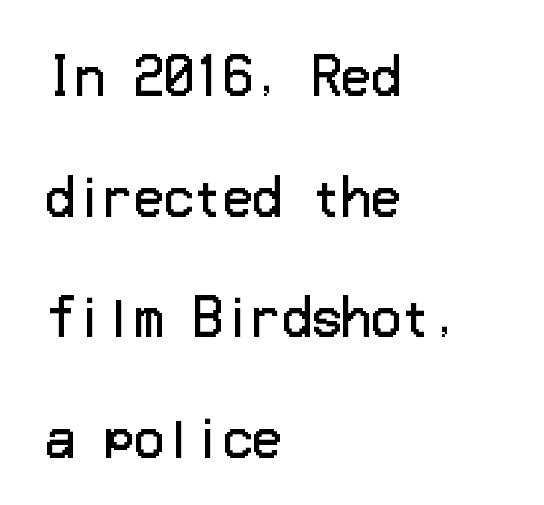
The image shows 49 px regular-weight sans-serif type, upright; set left-aligned, loose line spacing (2.46x), normal letter spacing, not underlined; low stroke contrast and a medium x-height.
